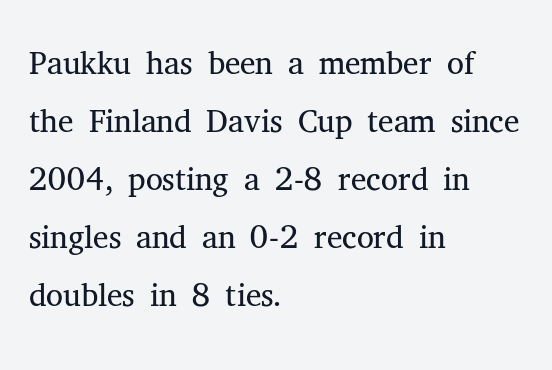
The image shows 48 px light serif type, upright; set left-aligned, line spacing 1.21x, normal letter spacing, not underlined; medium stroke contrast and a medium x-height.
